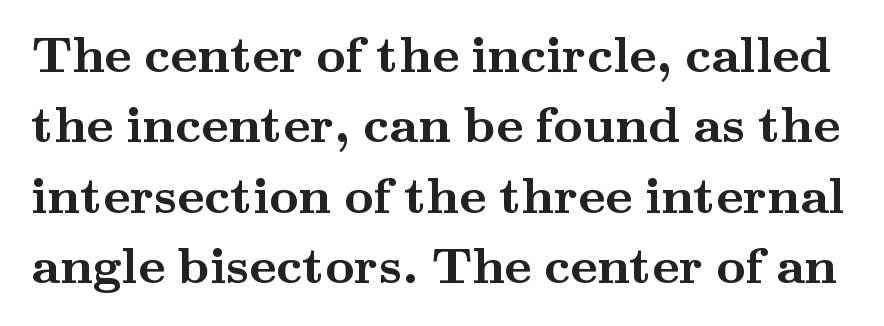
Q: Is the text bold? A: Yes.
Q: Is the text italic (slanted)? A: No, it is upright.
Q: Is the typeface a serif or a sans-serif typeface? A: Serif.
Q: Is the text underlined? A: No.
Q: Is the spacing between letters normal or unusually wide? A: Normal.
Q: Is the spacing between lines tight, normal or loose? A: Normal.
Q: Width (condensed, normal, or wide)? A: Wide.
Q: Stroke contrast? A: Medium.
Q: x-height? A: Small.
Q: Monospaced? A: No.
